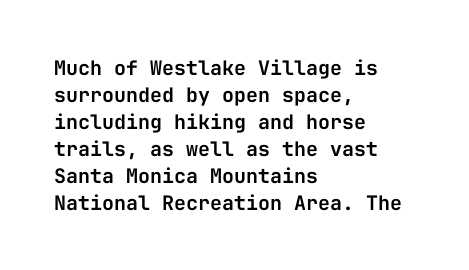
{"italic": "no", "underline": "no", "align": "left", "line_spacing": "normal", "line_spacing_ratio": 1.35, "letter_spacing": "normal", "letter_spacing_em": 0.0, "glyph_px": 20}
